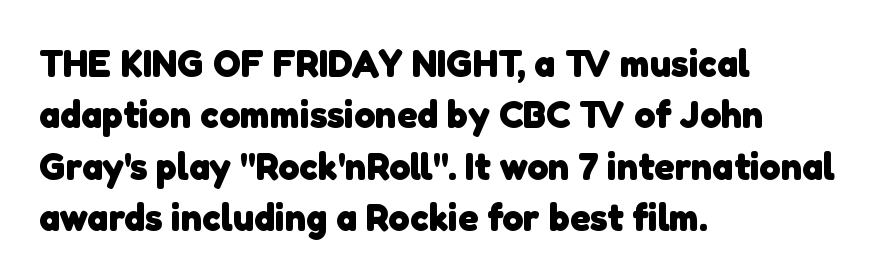
{"serif": "no", "bold": "yes", "weight": "heavy", "width": "normal", "stroke_contrast": "low", "x_height": "medium", "monospaced": "no", "underline": "no", "align": "left", "line_spacing": "normal", "line_spacing_ratio": 1.35, "letter_spacing": "normal", "letter_spacing_em": 0.0, "glyph_px": 38}
